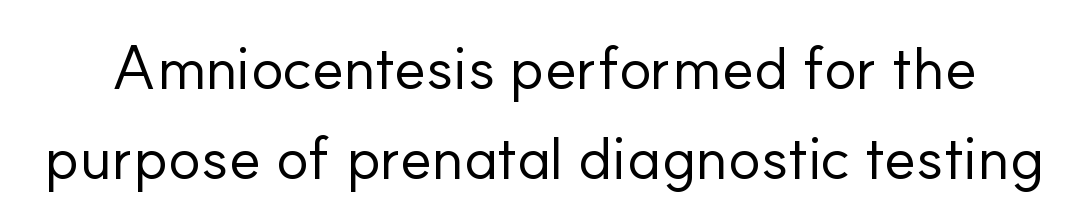
{"serif": "no", "italic": "no", "bold": "no", "weight": "regular", "width": "normal", "stroke_contrast": "low", "x_height": "small", "monospaced": "no", "underline": "no", "line_spacing": "normal", "line_spacing_ratio": 1.48, "letter_spacing": "normal", "letter_spacing_em": 0.0, "glyph_px": 61}
